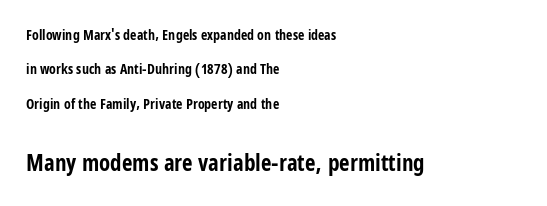
How heavy is the stroke? Heavy — this is a bold. The baseline area is clear. Nothing unusual about the tracking: characters are spaced as the font intends. This block would shrink considerably if given ordinary leading; it's expanded now. Here the second block reads like a headline and the first like body copy.
